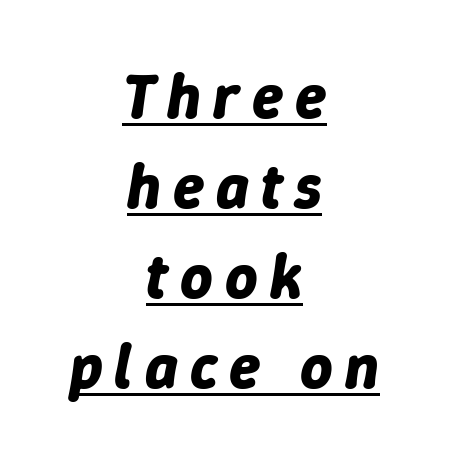
The image shows 63 px bold type, italic (leaning right); set centered, normal line spacing (1.43x), underlined; low stroke contrast and a medium x-height.
